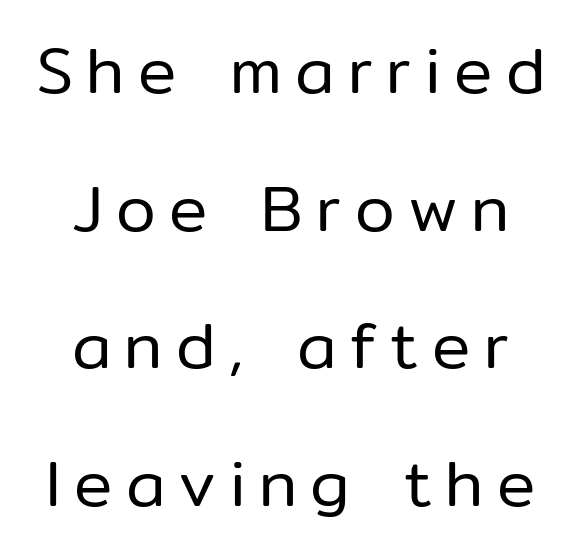
Q: Is the text bold? A: No.
Q: Is the text italic (slanted)? A: No, it is upright.
Q: Is the typeface a serif or a sans-serif typeface? A: Sans-serif.
Q: Is the text underlined? A: No.
Q: How is the paragraph aligned? A: Centered.
Q: Is the spacing between letters normal or unusually wide? A: Unusually wide.
Q: Is the spacing between lines tight, normal or loose? A: Loose.
Q: Width (condensed, normal, or wide)? A: Normal.
Q: Stroke contrast? A: Low.
Q: x-height? A: Medium.
Q: Monospaced? A: No.
